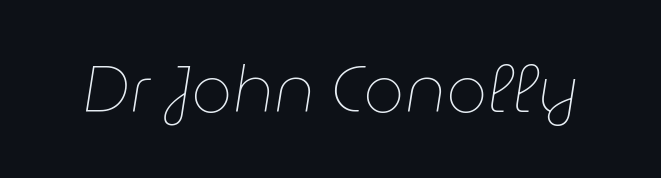
The image shows 65 px thin type, italic (leaning right); set normal letter spacing, not underlined; low stroke contrast and a medium x-height.
